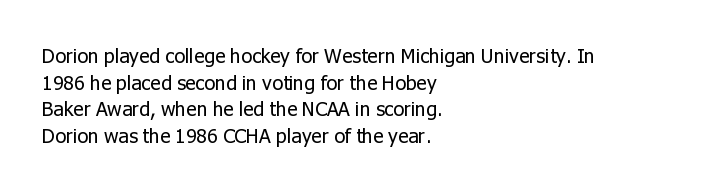
{"italic": "no", "bold": "no", "underline": "no", "align": "left", "line_spacing": "normal", "line_spacing_ratio": 1.33, "letter_spacing": "normal", "letter_spacing_em": 0.0, "glyph_px": 20}
